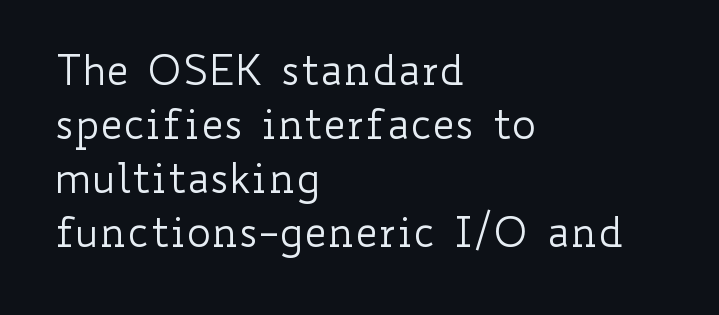
The image shows 41 px regular-weight, wide type, upright; set left-aligned, normal line spacing (1.32x), normal letter spacing, not underlined; low stroke contrast and a small x-height.
